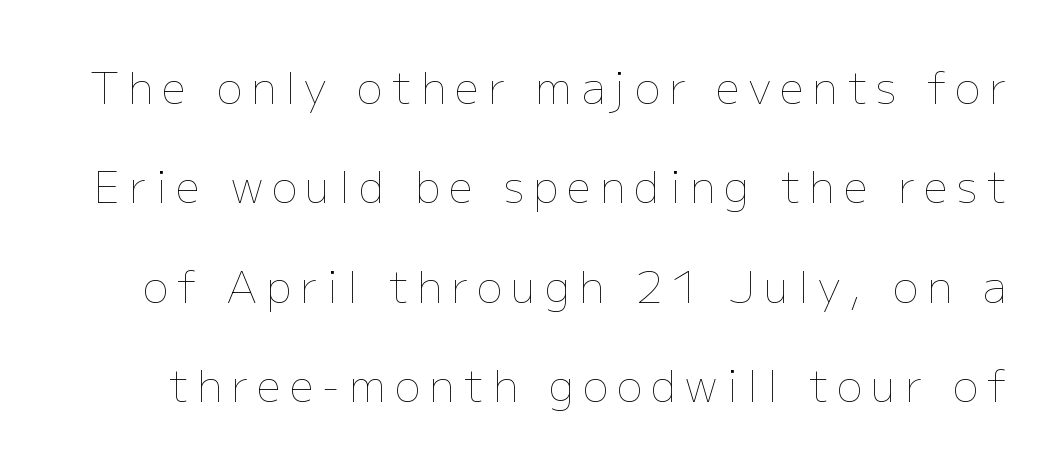
What's the leading like? Stretched, with rows far apart. The type sits square on the baseline with zero lean. Inter-character spacing is expanded well beyond the font's built-in metrics. A typesetter would call this proportional, since set widths differ per character. Nothing heavy about these letters — not bold at all.
